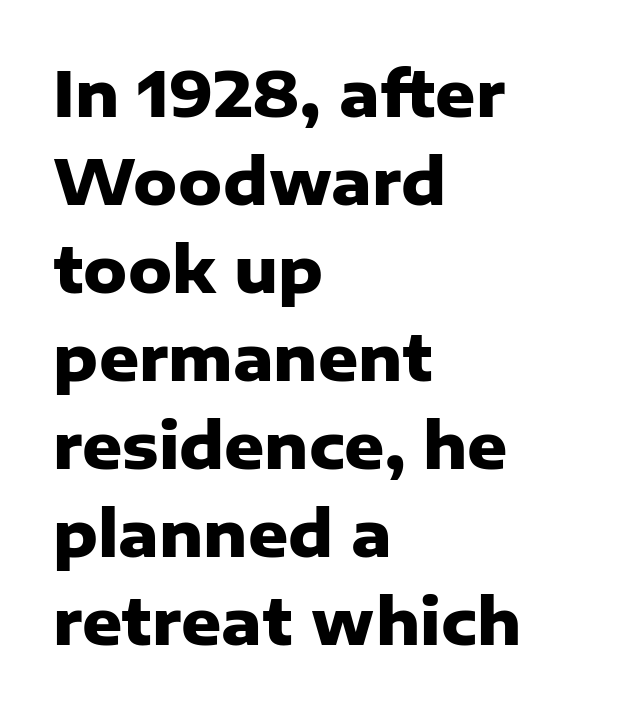
{"serif": "no", "italic": "no", "bold": "yes", "weight": "heavy", "width": "normal", "stroke_contrast": "low", "x_height": "medium", "monospaced": "no", "underline": "no", "align": "left", "line_spacing": "normal", "line_spacing_ratio": 1.42, "letter_spacing": "normal", "letter_spacing_em": 0.0, "glyph_px": 62}
